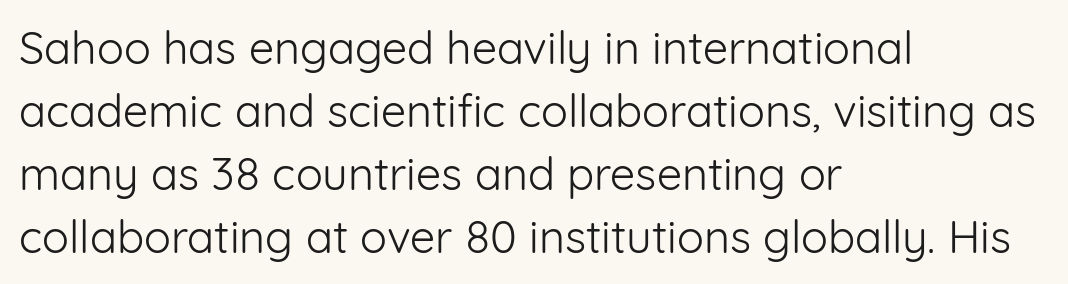
Q: Is the text bold? A: No.
Q: Is the text italic (slanted)? A: No, it is upright.
Q: Is the typeface a serif or a sans-serif typeface? A: Sans-serif.
Q: Is the text underlined? A: No.
Q: How is the paragraph aligned? A: Left-aligned.
Q: Is the spacing between letters normal or unusually wide? A: Normal.
Q: Is the spacing between lines tight, normal or loose? A: Normal.
Q: Width (condensed, normal, or wide)? A: Normal.
Q: Stroke contrast? A: Low.
Q: x-height? A: Medium.
Q: Monospaced? A: No.
